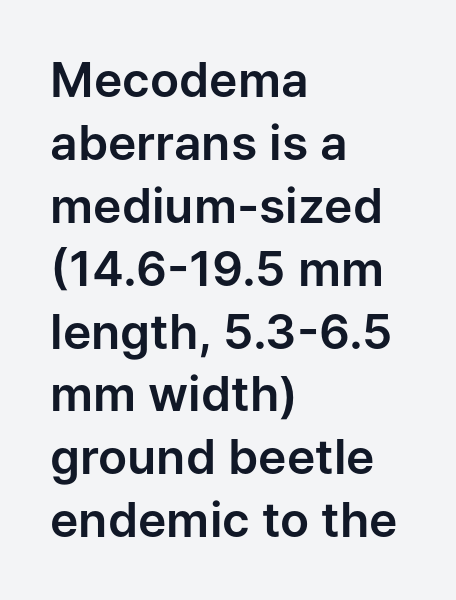
{"serif": "no", "italic": "no", "width": "normal", "stroke_contrast": "low", "x_height": "medium", "monospaced": "no", "underline": "no", "align": "left", "line_spacing": "normal", "line_spacing_ratio": 1.31, "letter_spacing": "normal", "letter_spacing_em": 0.0, "glyph_px": 48}
